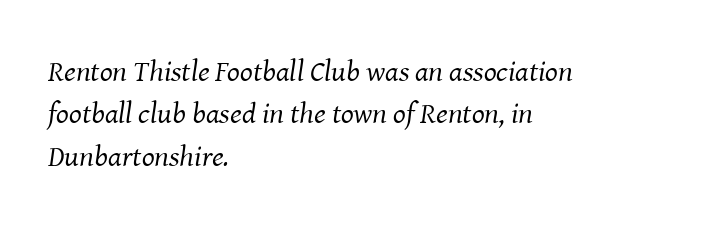
Q: Is the text bold? A: No.
Q: Is the text italic (slanted)? A: Yes, it leans right by about 8 degrees.
Q: Is the typeface a serif or a sans-serif typeface? A: Serif.
Q: Is the text underlined? A: No.
Q: How is the paragraph aligned? A: Left-aligned.
Q: Is the spacing between letters normal or unusually wide? A: Normal.
Q: Is the spacing between lines tight, normal or loose? A: Normal.
Q: Width (condensed, normal, or wide)? A: Normal.
Q: Stroke contrast? A: Medium.
Q: x-height? A: Medium.
Q: Monospaced? A: No.
